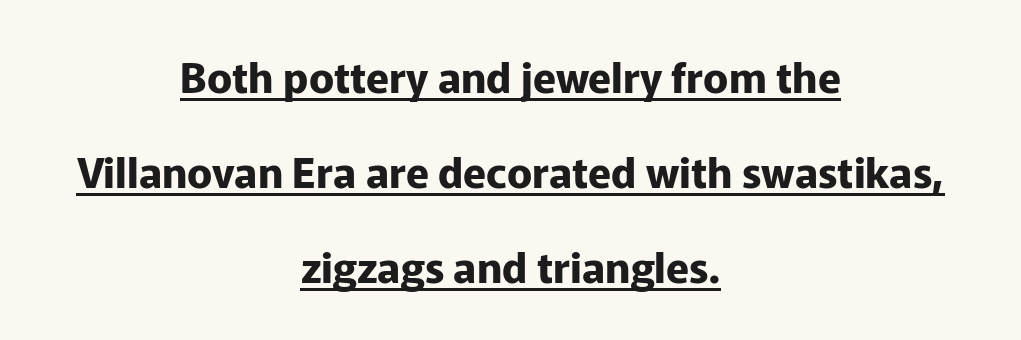
{"serif": "no", "italic": "no", "bold": "yes", "weight": "bold", "width": "normal", "stroke_contrast": "low", "x_height": "medium", "monospaced": "no", "underline": "yes", "align": "center", "line_spacing": "loose", "line_spacing_ratio": 2.26, "letter_spacing": "normal", "letter_spacing_em": 0.0, "glyph_px": 42}
